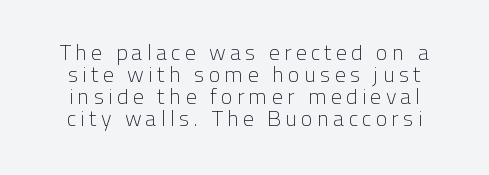
The image shows 22 px text type, upright; set tight line spacing (1.0x), not underlined.
